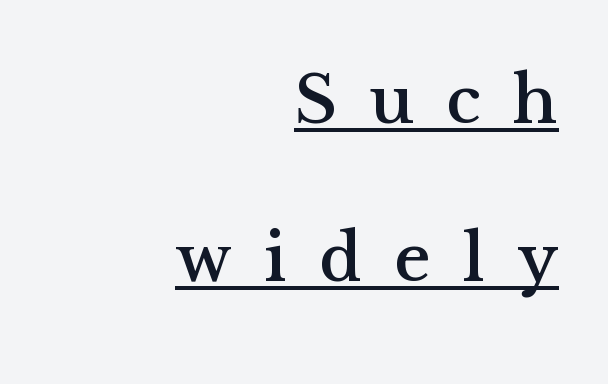
{"serif": "yes", "italic": "no", "width": "normal", "stroke_contrast": "medium", "x_height": "medium", "monospaced": "no", "underline": "yes", "align": "right", "line_spacing": "loose", "line_spacing_ratio": 2.29, "letter_spacing": "wide", "letter_spacing_em": 0.47, "glyph_px": 69}
